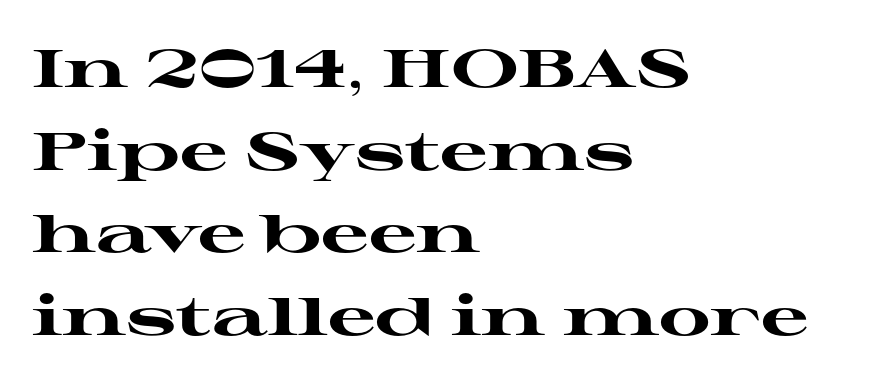
The line-height multiplier appears to be the usual default. Words appear dense and cohesive because spacing is normal. Bold? Absolutely — the strokes are thick and heavy. Decoration check: the copy has no underline. This rendering employs a face with finishing strokes, i.e., a serif.
